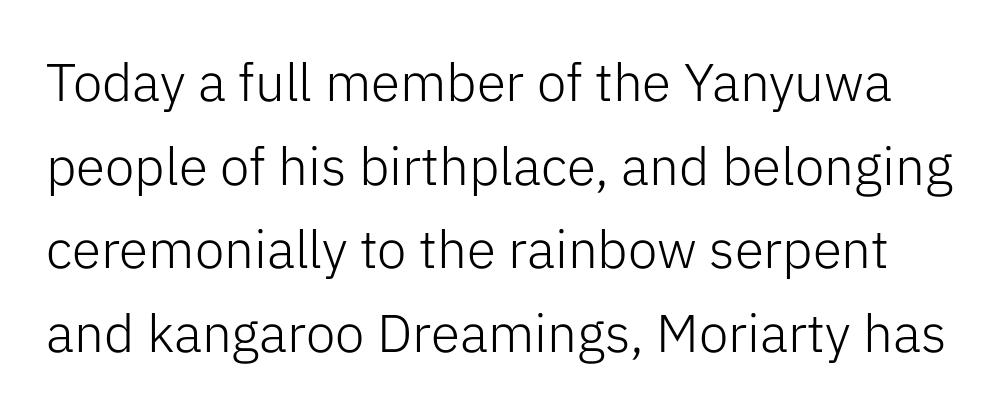
The image shows 53 px light sans-serif type, upright; set normal line spacing (1.58x), normal letter spacing, not underlined; low stroke contrast and a medium x-height.
